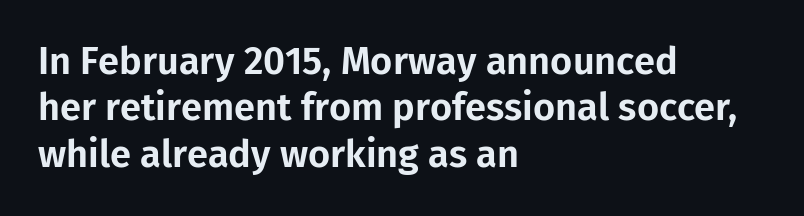
{"serif": "no", "italic": "no", "width": "normal", "stroke_contrast": "low", "x_height": "medium", "monospaced": "no", "underline": "no", "align": "left", "line_spacing_ratio": 1.22, "letter_spacing": "normal", "letter_spacing_em": 0.0, "glyph_px": 38}
